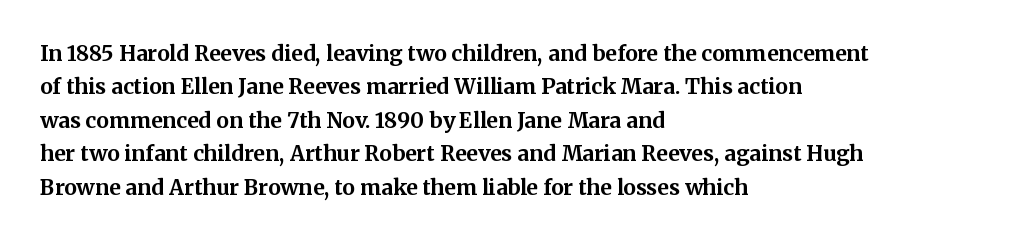
The image shows 21 px bold type, upright; set left-aligned, normal line spacing (1.59x), normal letter spacing, not underlined.
